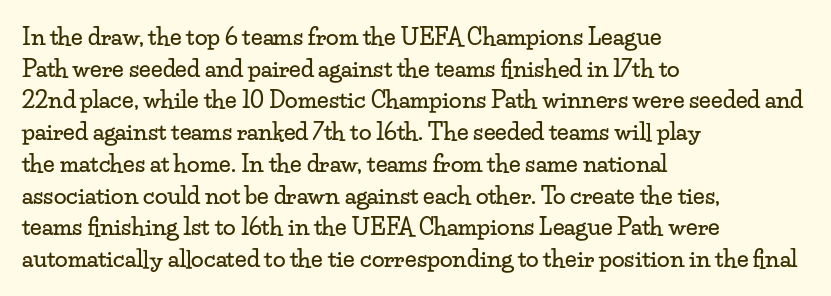
The tracking reads as untouched default to a designer's eye. These lines were composed using upright roman letters. A clean baseline with only descenders dipping below it. The designer left line spacing at the default. The lines are quadded left.
